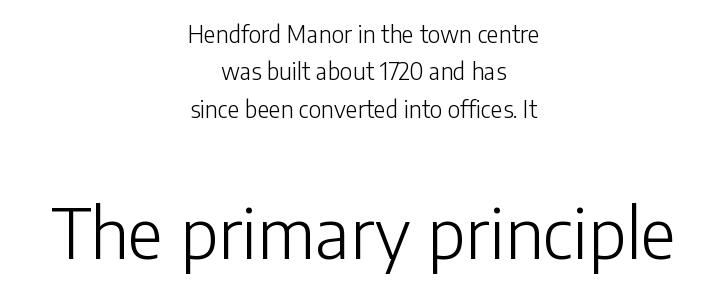
Q: Is the text bold? A: No.
Q: Is the text italic (slanted)? A: No, it is upright.
Q: Is the typeface a serif or a sans-serif typeface? A: Sans-serif.
Q: Is the text underlined? A: No.
Q: How is the paragraph aligned? A: Centered.
Q: Is the spacing between letters normal or unusually wide? A: Normal.
Q: Is the spacing between lines tight, normal or loose? A: Normal.
Q: Which block of text is set in a larger size, the first (top) or the second (bottom)? A: The second (bottom) one.
Q: Width (condensed, normal, or wide)? A: Normal.
Q: Stroke contrast? A: Low.
Q: x-height? A: Medium.
Q: Monospaced? A: No.
